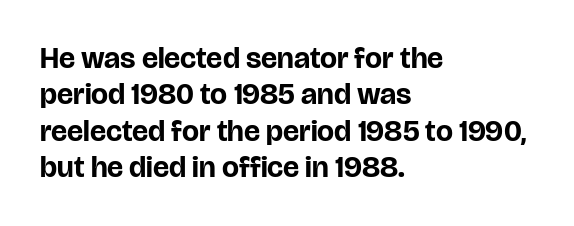
{"serif": "no", "italic": "no", "bold": "yes", "weight": "bold", "width": "normal", "stroke_contrast": "low", "x_height": "large", "monospaced": "no", "underline": "no", "align": "left", "line_spacing_ratio": 1.21, "letter_spacing": "normal", "letter_spacing_em": 0.0, "glyph_px": 30}
